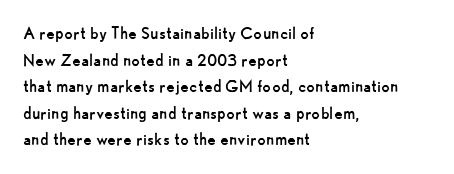
Does the copy run flush right? No — it runs flush left. The block of text has a typical density, with ordinary space between rows. This sample uses plain, unmodified letter spacing. The zone under the glyphs is completely vacant. A roman cut, with each character standing at attention. Stem width sits at or under what a default text font uses.
